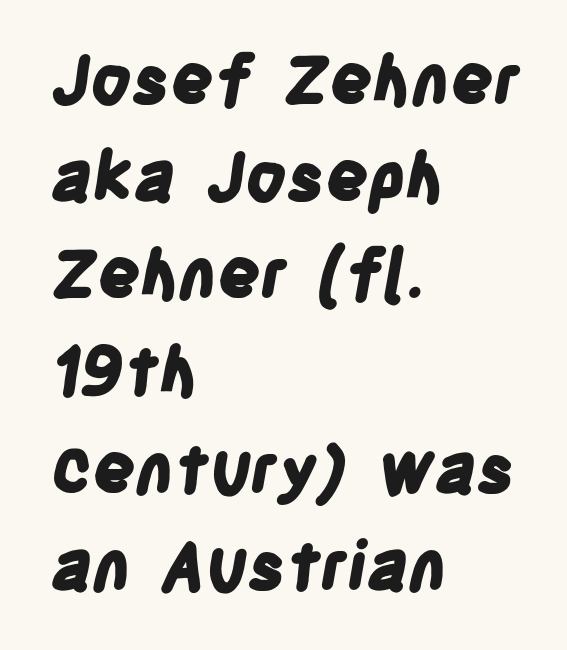
The image shows 67 px bold, condensed sans-serif type; set left-aligned, normal line spacing (1.45x), normal letter spacing, not underlined; low stroke contrast and a large x-height.
